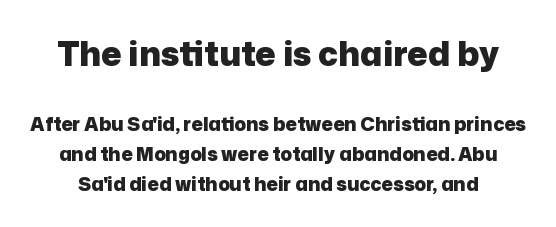
Q: Is the text bold? A: Yes.
Q: Is the text italic (slanted)? A: No, it is upright.
Q: Is the typeface a serif or a sans-serif typeface? A: Sans-serif.
Q: Is the text underlined? A: No.
Q: Is the spacing between letters normal or unusually wide? A: Normal.
Q: Is the spacing between lines tight, normal or loose? A: Normal.
Q: Which block of text is set in a larger size, the first (top) or the second (bottom)? A: The first (top) one.
Q: Width (condensed, normal, or wide)? A: Normal.
Q: Stroke contrast? A: Low.
Q: x-height? A: Medium.
Q: Monospaced? A: No.
